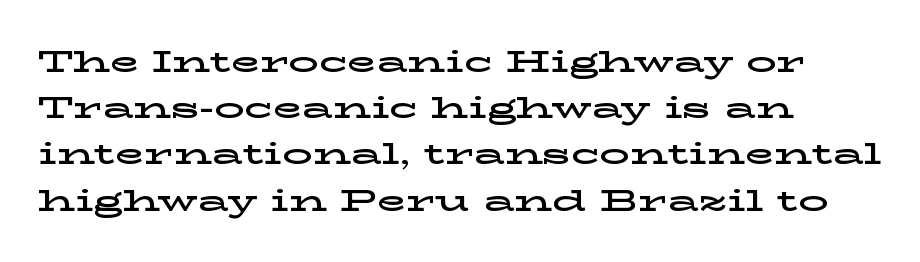
{"serif": "yes", "italic": "no", "width": "wide", "stroke_contrast": "low", "x_height": "medium", "monospaced": "no", "underline": "no", "align": "left", "line_spacing": "normal", "line_spacing_ratio": 1.54, "letter_spacing": "normal", "letter_spacing_em": 0.0, "glyph_px": 30}
